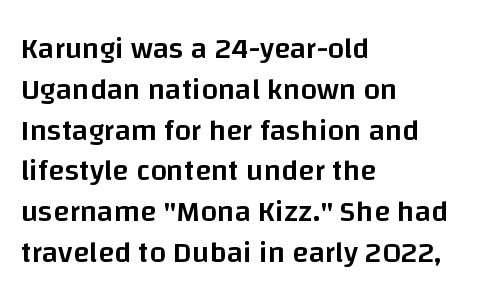
The image shows 30 px semibold sans-serif type, upright; set left-aligned, normal line spacing (1.36x), normal letter spacing, not underlined; low stroke contrast and a large x-height.
